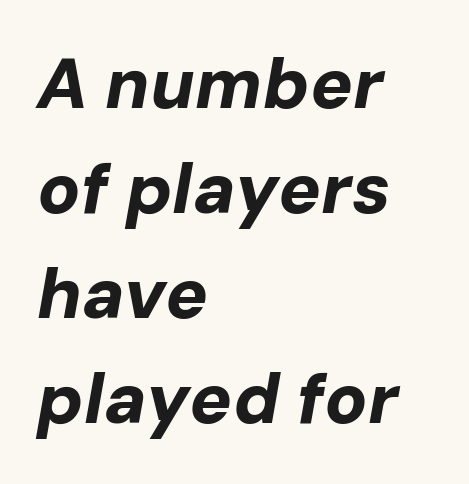
The image shows 71 px bold type, italic (leaning right); set left-aligned, normal line spacing (1.48x), normal letter spacing, not underlined; low stroke contrast and a medium x-height.
